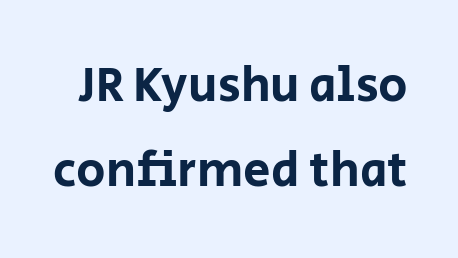
{"serif": "no", "italic": "no", "width": "normal", "stroke_contrast": "low", "x_height": "large", "monospaced": "no", "underline": "no", "line_spacing_ratio": 1.73, "letter_spacing": "normal", "letter_spacing_em": 0.0, "glyph_px": 49}
